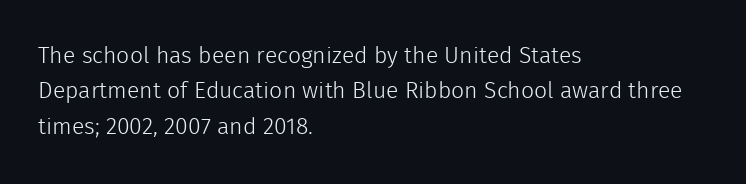
Q: Is the text bold? A: No.
Q: Is the text italic (slanted)? A: No, it is upright.
Q: Is the text underlined? A: No.
Q: How is the paragraph aligned? A: Left-aligned.
Q: Is the spacing between letters normal or unusually wide? A: Normal.
Q: Is the spacing between lines tight, normal or loose? A: Normal.
